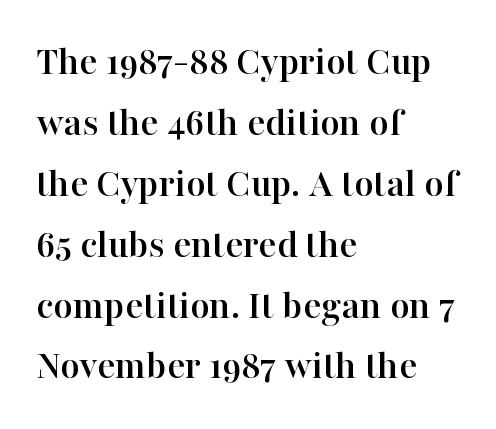
Q: Is the text italic (slanted)? A: No, it is upright.
Q: Is the typeface a serif or a sans-serif typeface? A: Serif.
Q: Is the text underlined? A: No.
Q: How is the paragraph aligned? A: Left-aligned.
Q: Is the spacing between letters normal or unusually wide? A: Normal.
Q: Is the spacing between lines tight, normal or loose? A: Normal.
Q: Width (condensed, normal, or wide)? A: Normal.
Q: Stroke contrast? A: High.
Q: x-height? A: Medium.
Q: Monospaced? A: No.
